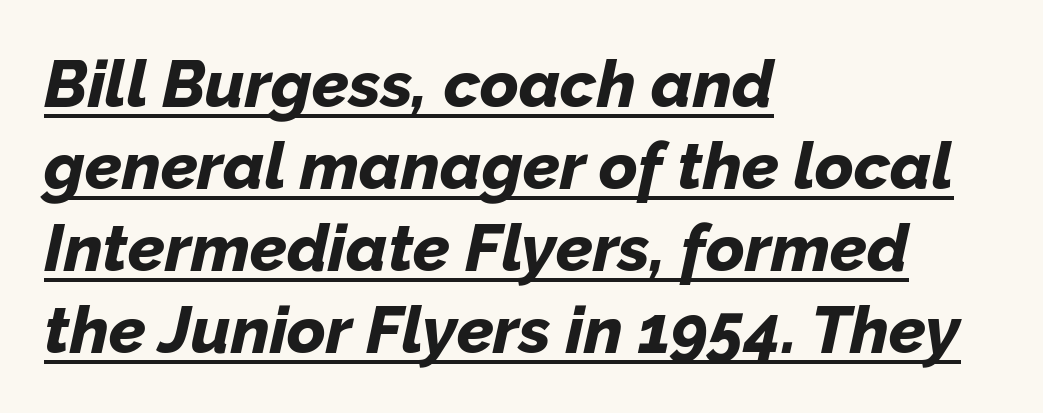
The image shows 66 px bold type, italic (leaning right); set left-aligned, line spacing 1.24x, normal letter spacing, underlined; low stroke contrast and a medium x-height.
